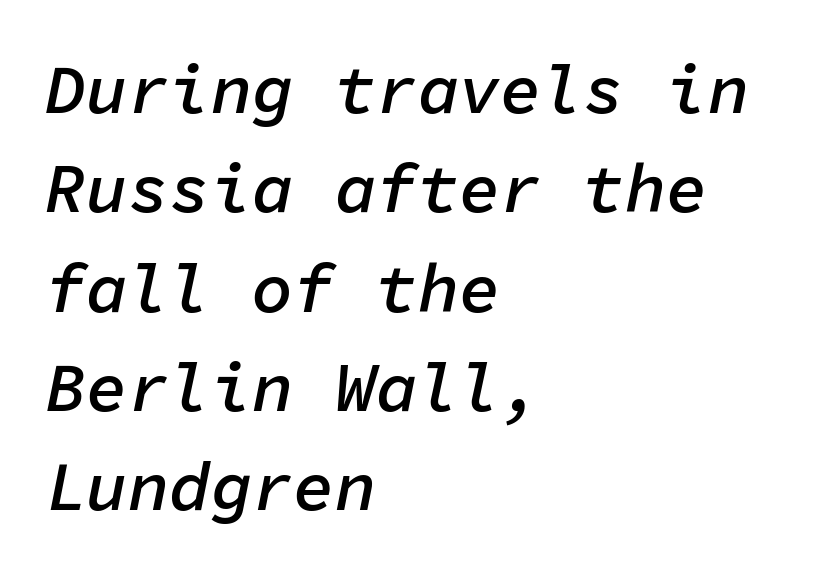
{"italic": "yes", "lean": "right", "slant_degrees": 11, "bold": "semi", "weight": "semibold", "width": "normal", "stroke_contrast": "low", "x_height": "medium", "monospaced": "yes", "underline": "no", "align": "left", "line_spacing": "normal", "line_spacing_ratio": 1.44, "letter_spacing": "normal", "letter_spacing_em": 0.0, "glyph_px": 69}
